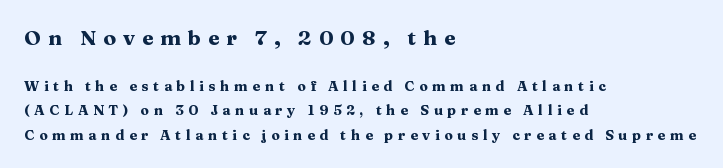
Q: Is the text bold? A: Yes.
Q: Is the text italic (slanted)? A: No, it is upright.
Q: Is the text underlined? A: No.
Q: How is the paragraph aligned? A: Left-aligned.
Q: Is the spacing between letters normal or unusually wide? A: Unusually wide.
Q: Which block of text is set in a larger size, the first (top) or the second (bottom)? A: The first (top) one.
